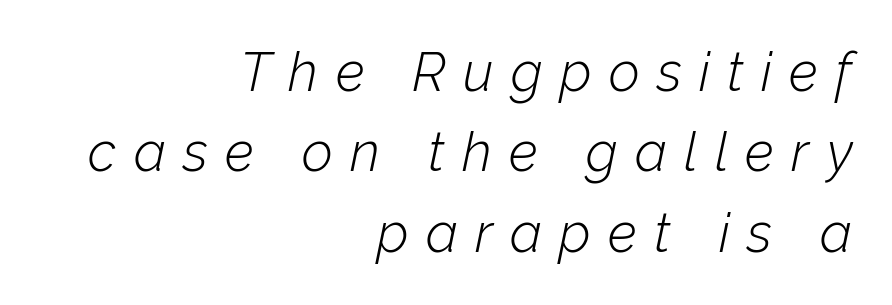
{"italic": "yes", "lean": "right", "slant_degrees": 12, "bold": "no", "weight": "light", "width": "normal", "stroke_contrast": "low", "x_height": "medium", "monospaced": "no", "underline": "no", "align": "right", "line_spacing": "normal", "line_spacing_ratio": 1.49, "letter_spacing": "wide", "letter_spacing_em": 0.32, "glyph_px": 54}
